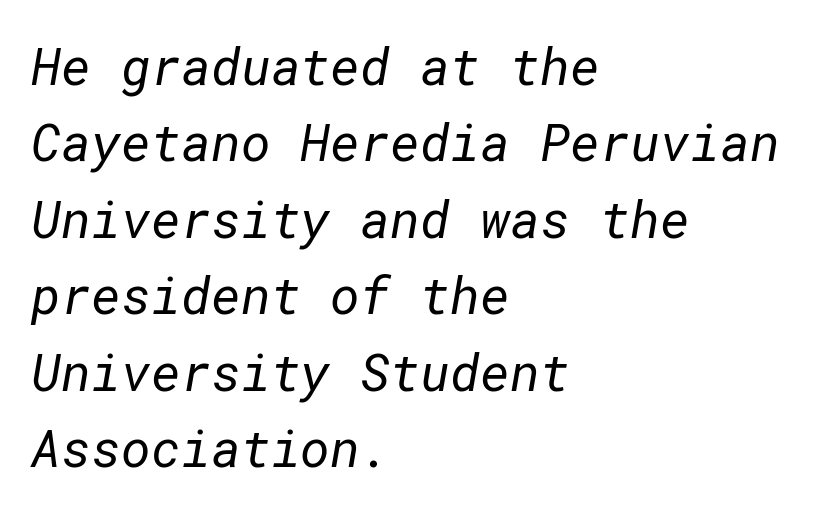
Q: Is the text bold? A: No.
Q: Is the typeface a serif or a sans-serif typeface? A: Sans-serif.
Q: Is the text underlined? A: No.
Q: How is the paragraph aligned? A: Left-aligned.
Q: Is the spacing between letters normal or unusually wide? A: Normal.
Q: Is the spacing between lines tight, normal or loose? A: Normal.
Q: Width (condensed, normal, or wide)? A: Normal.
Q: Stroke contrast? A: Low.
Q: x-height? A: Medium.
